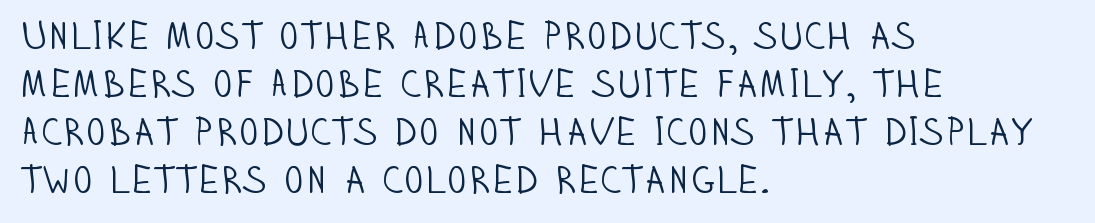
The image shows 38 px light, condensed sans-serif type, upright; set left-aligned, normal line spacing (1.26x), normal letter spacing, not underlined; low stroke contrast and a large x-height.
